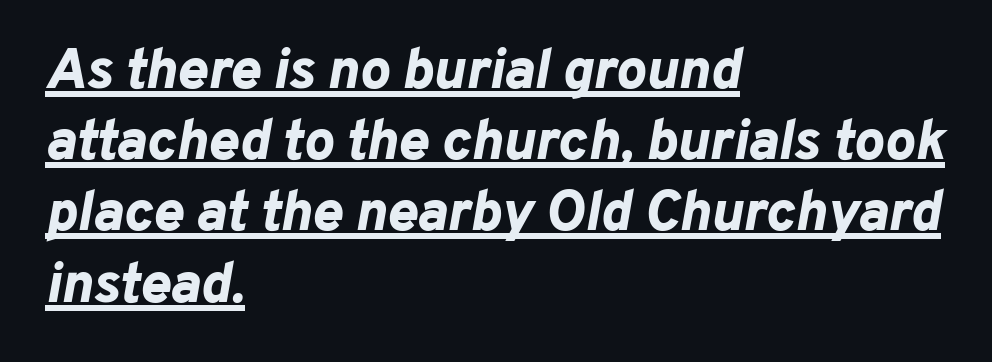
The image shows 57 px bold type, italic (leaning right); set left-aligned, normal line spacing (1.25x), normal letter spacing, underlined; low stroke contrast and a medium x-height.
